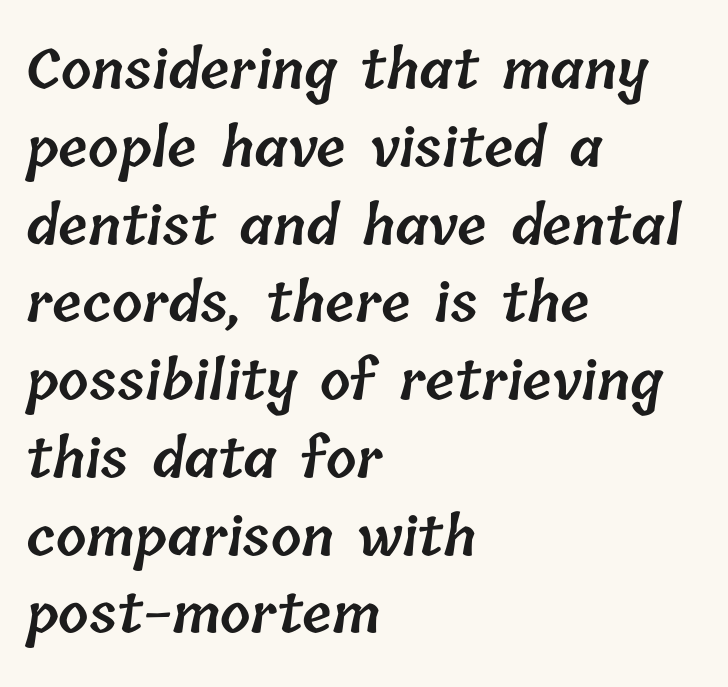
Summary of weight: moderately heavy, a semibold. The strip under each line holds only bare page. If you drew a ruler down the left edge, every line would touch it. The passage shown stacks its lines at a standard gap.
